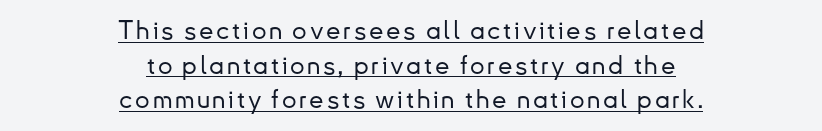
Q: Is the text italic (slanted)? A: No, it is upright.
Q: Is the text underlined? A: Yes.
Q: How is the paragraph aligned? A: Centered.
Q: Is the spacing between lines tight, normal or loose? A: Normal.
